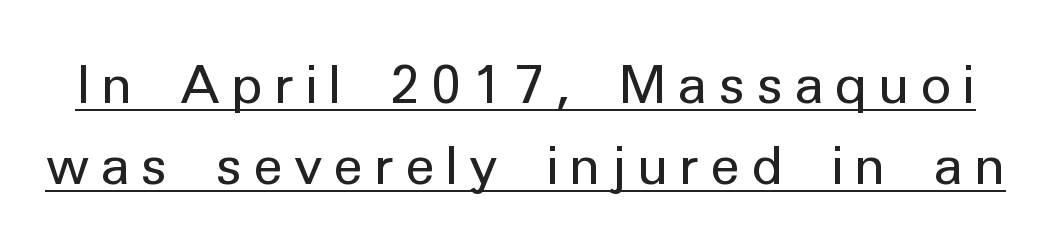
The image shows 53 px regular-weight sans-serif type, upright; set normal line spacing (1.53x), unusually wide letter spacing (+0.2 em), underlined; low stroke contrast and a medium x-height.
